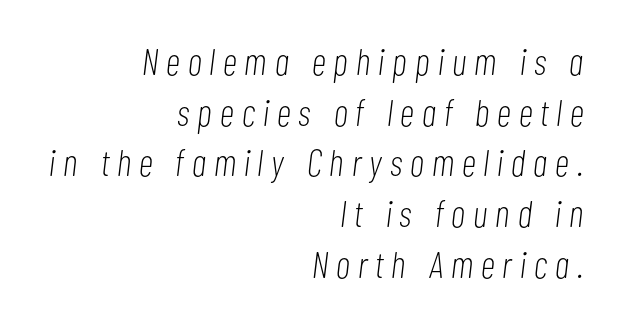
The image shows 37 px light, condensed type, italic (leaning right); set right-aligned, normal line spacing (1.37x), unusually wide letter spacing (+0.22 em), not underlined; low stroke contrast and a medium x-height.
